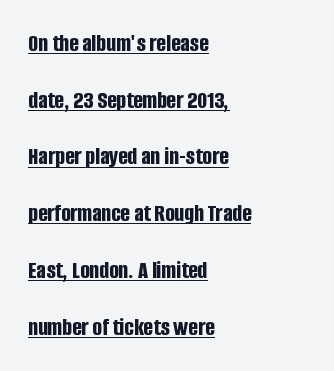
{"italic": "no", "bold": "yes", "underline": "yes", "align": "left", "line_spacing": "loose", "line_spacing_ratio": 2.27, "letter_spacing": "normal", "letter_spacing_em": 0.0, "glyph_px": 25}
